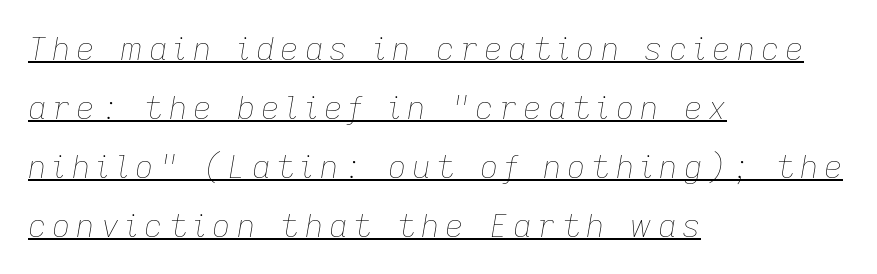
The image shows 32 px thin type, italic (leaning right); set left-aligned, line spacing 1.84x, underlined; low stroke contrast and a medium x-height.
